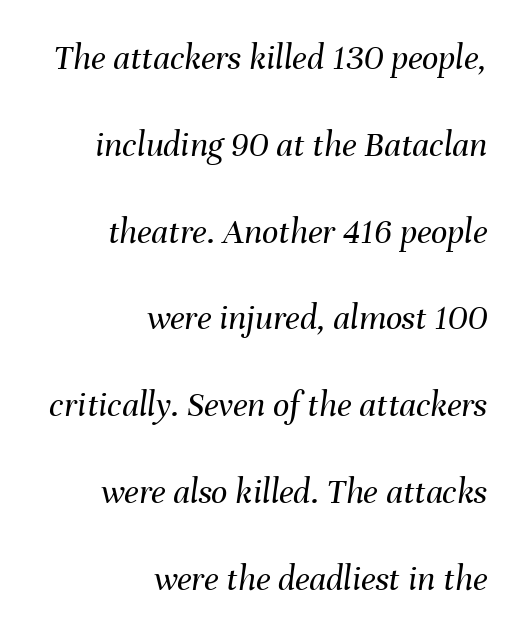
This is oblique type, the kind used for emphasis or titles. The space beneath each line is pristine and unruled. Each letter keeps its own natural width here, so spacing adapts to shape. Compared with a flush-left layout, this one pins lines to the opposite, right side. Letters have the restrained weight of plain body copy at most. Rows of type keep a wide berth in the vertical direction.
